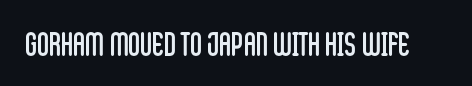
The image shows 33 px regular-weight, condensed sans-serif type, upright; set normal letter spacing, not underlined; low stroke contrast and a large x-height.
